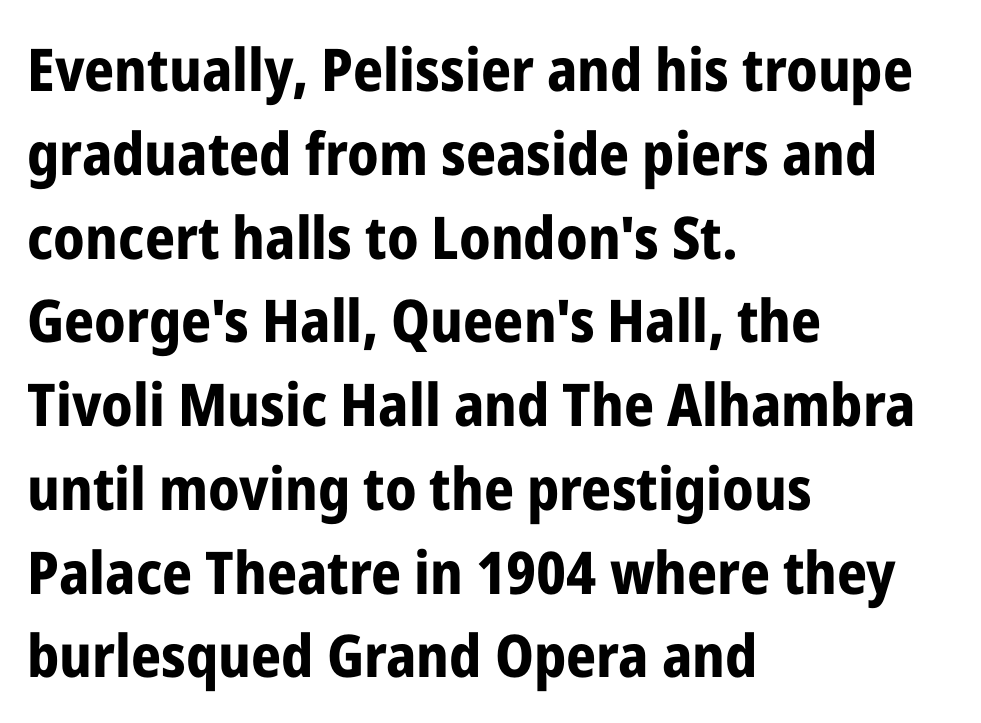
If you drew a ruler down the left edge, every line would touch it. Unlike a traditional serif, this face leaves its strokes unadorned. Tall strokes in this sample are plumb rather than angled. The tracking reads as untouched default to a designer's eye. Words float on clear page, feet unadorned. Look at the stroke-to-counter ratio: heavy, a bold.
